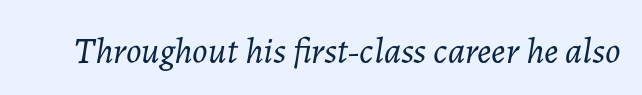
The face used here is proportionally spaced, like ordinary book or web type. In terms of posture, this sample is oblique. The space beneath each line is pristine and unruled. Stems here are at most as thick as an everyday book face. Standard letterfit; no display-style spreading of the glyphs.
